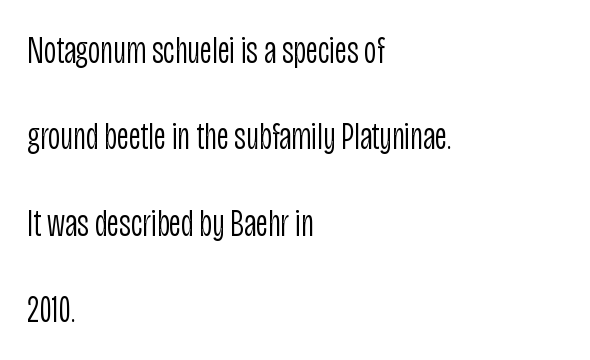
{"serif": "no", "italic": "no", "bold": "no", "weight": "light", "width": "condensed", "stroke_contrast": "low", "x_height": "large", "monospaced": "no", "underline": "no", "align": "left", "line_spacing": "loose", "line_spacing_ratio": 2.27, "letter_spacing": "normal", "letter_spacing_em": 0.0, "glyph_px": 38}
